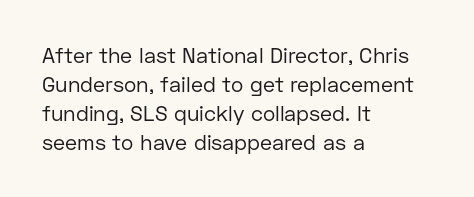
Letters rest on an invisible, unmarked baseline. Heaviness? Minimal to ordinary, like unemphasized prose. The rendering anchors every line to the left-hand side. The line-height multiplier appears to be the usual default.
